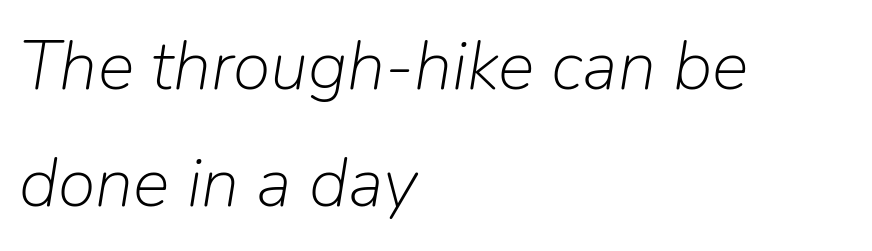
{"italic": "yes", "lean": "right", "slant_degrees": 9, "bold": "no", "weight": "light", "width": "normal", "stroke_contrast": "low", "x_height": "medium", "monospaced": "no", "underline": "no", "align": "left", "line_spacing": "normal", "line_spacing_ratio": 1.7, "letter_spacing": "normal", "letter_spacing_em": 0.0, "glyph_px": 69}
